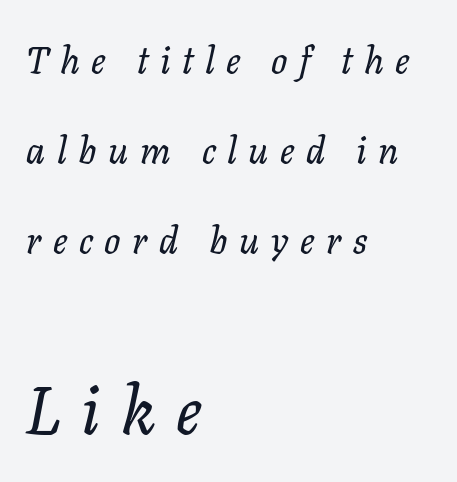
The image shows 67 px serif type, italic (leaning right); set left-aligned, loose line spacing (2.37x), unusually wide letter spacing (+0.31 em), not underlined; the second (bottom) block is 1.76x larger; low stroke contrast and a medium x-height.
